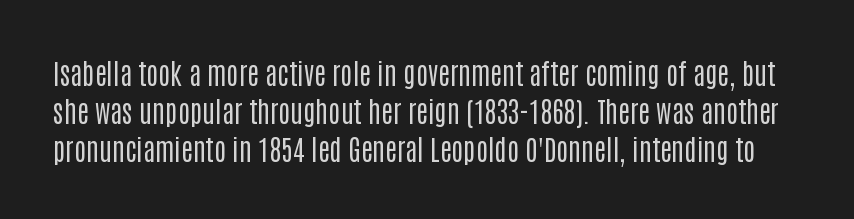
Q: Is the text bold? A: No.
Q: Is the text italic (slanted)? A: No, it is upright.
Q: Is the typeface a serif or a sans-serif typeface? A: Sans-serif.
Q: Is the text underlined? A: No.
Q: Is the spacing between letters normal or unusually wide? A: Normal.
Q: Is the spacing between lines tight, normal or loose? A: Normal.
Q: Width (condensed, normal, or wide)? A: Condensed.
Q: Stroke contrast? A: Low.
Q: x-height? A: Large.
Q: Monospaced? A: No.
